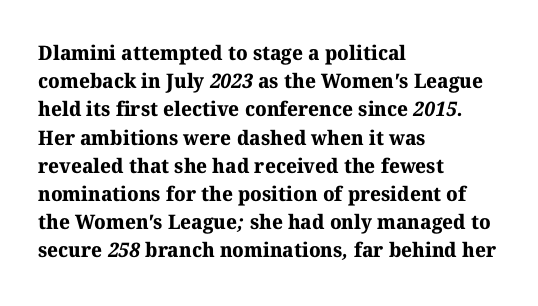
Q: Is the text bold? A: Yes.
Q: Is the text underlined? A: No.
Q: How is the paragraph aligned? A: Left-aligned.
Q: Is the spacing between letters normal or unusually wide? A: Normal.
Q: Is the spacing between lines tight, normal or loose? A: Normal.
